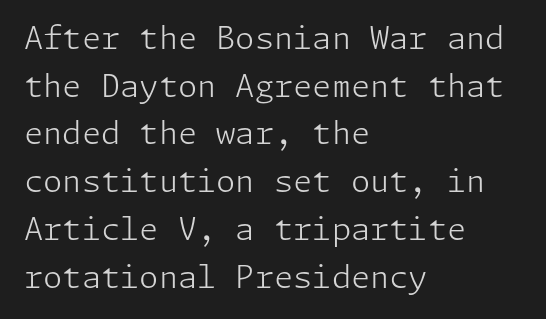
The image shows 31 px light sans-serif type, upright; set left-aligned, normal line spacing (1.54x), normal letter spacing, not underlined; low stroke contrast and a medium x-height.
